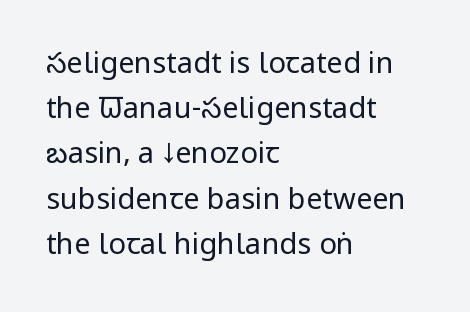
Q: Is the text bold? A: No.
Q: Is the text italic (slanted)? A: No, it is upright.
Q: Is the typeface a serif or a sans-serif typeface? A: Sans-serif.
Q: Is the text underlined? A: No.
Q: How is the paragraph aligned? A: Left-aligned.
Q: Is the spacing between letters normal or unusually wide? A: Normal.
Q: Is the spacing between lines tight, normal or loose? A: Normal.
Q: Width (condensed, normal, or wide)? A: Condensed.
Q: Stroke contrast? A: Low.
Q: x-height? A: Large.
Q: Monospaced? A: No.
